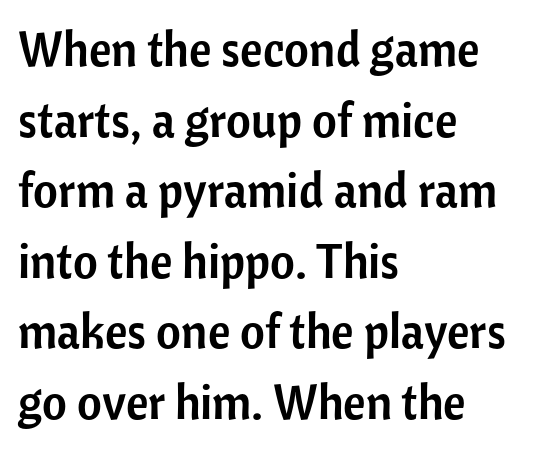
The specimen omits any rule beneath the text block's lines. Visually the block forms a straight wall on the left and a jagged coastline on the right. Do the letters lean? They stand straight. The gaps between neighbouring characters are ordinary and unremarkable. These lines are rendered in a variable-pitch font. Compared with typical paragraphs, the rows here are spaced about the same.
